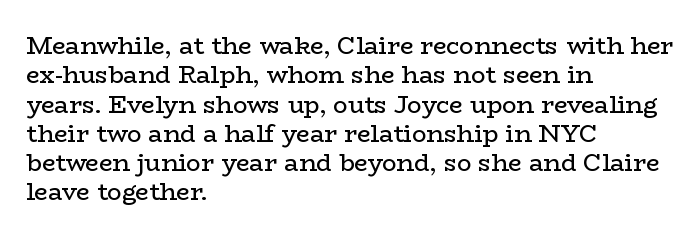
{"italic": "no", "bold": "no", "underline": "no", "align": "left", "line_spacing_ratio": 1.22, "letter_spacing": "normal", "letter_spacing_em": 0.0, "glyph_px": 24}
